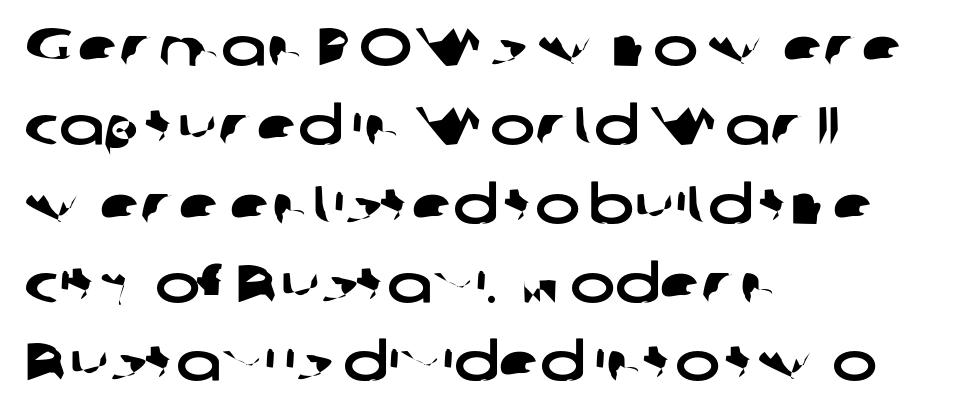
Q: Is the typeface a serif or a sans-serif typeface? A: Sans-serif.
Q: Is the text underlined? A: No.
Q: How is the paragraph aligned? A: Left-aligned.
Q: Is the spacing between letters normal or unusually wide? A: Normal.
Q: Is the spacing between lines tight, normal or loose? A: Normal.
Q: Width (condensed, normal, or wide)? A: Wide.
Q: Stroke contrast? A: Low.
Q: x-height? A: Medium.
Q: Monospaced? A: No.
